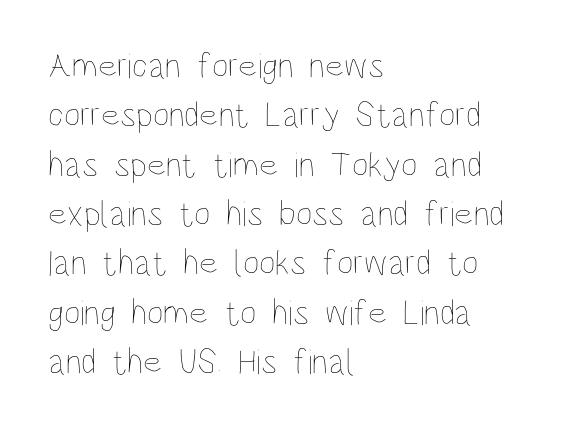
Q: Is the text bold? A: No.
Q: Is the text italic (slanted)? A: No, it is upright.
Q: Is the text underlined? A: No.
Q: How is the paragraph aligned? A: Left-aligned.
Q: Is the spacing between letters normal or unusually wide? A: Normal.
Q: Is the spacing between lines tight, normal or loose? A: Normal.
Q: Width (condensed, normal, or wide)? A: Condensed.
Q: Stroke contrast? A: Low.
Q: x-height? A: Large.
Q: Monospaced? A: No.
